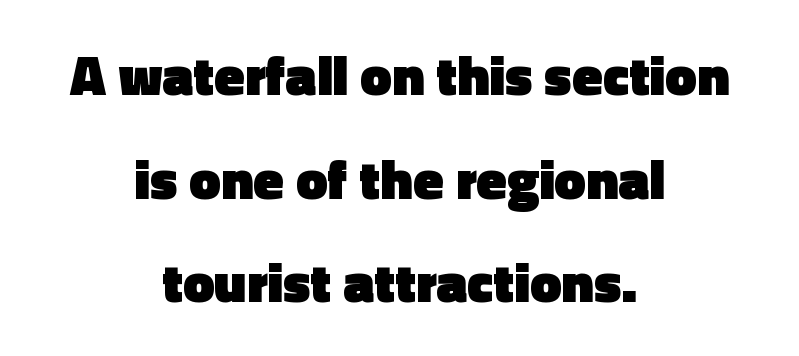
Q: Is the text bold? A: Yes.
Q: Is the text italic (slanted)? A: No, it is upright.
Q: Is the typeface a serif or a sans-serif typeface? A: Sans-serif.
Q: Is the text underlined? A: No.
Q: How is the paragraph aligned? A: Centered.
Q: Is the spacing between letters normal or unusually wide? A: Normal.
Q: Width (condensed, normal, or wide)? A: Normal.
Q: x-height? A: Medium.
Q: Monospaced? A: No.
